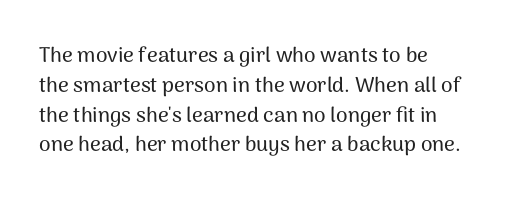
Which margin do the lines hug? The left one — the right edge is uneven. The letters stand upright; this is a roman face. Any mark beneath the type? The region is blank. The space between consecutive lines is moderate. No extra tracking has been applied to these lines.
